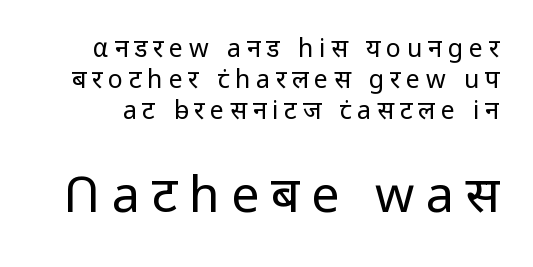
What stands out about the letter spacing? Its width — letters are far apart. The characters display no serif detailing; their extremities are plain. The space beneath each line is pristine and unruled. The rendering uses natural spacing where letterforms have individual widths. Is the type heavy? It reads as light-to-regular instead.
